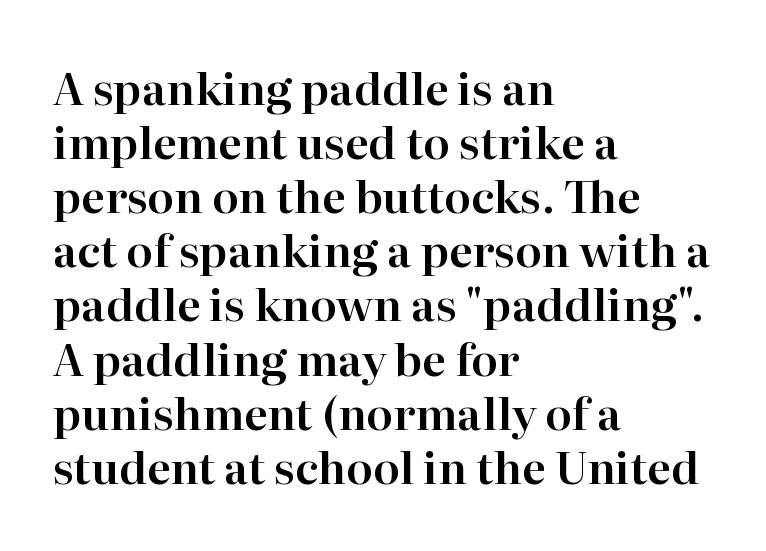
Glyph-to-glyph distance matches everyday printed text. The words here are not underlined. Typeset ragged right — the left edge is the straight one. Each letter's strokes conclude with small projecting serifs. Nope, not italic — everything's standing straight. Spacing verdict: proportional, widths tailored to each character.
